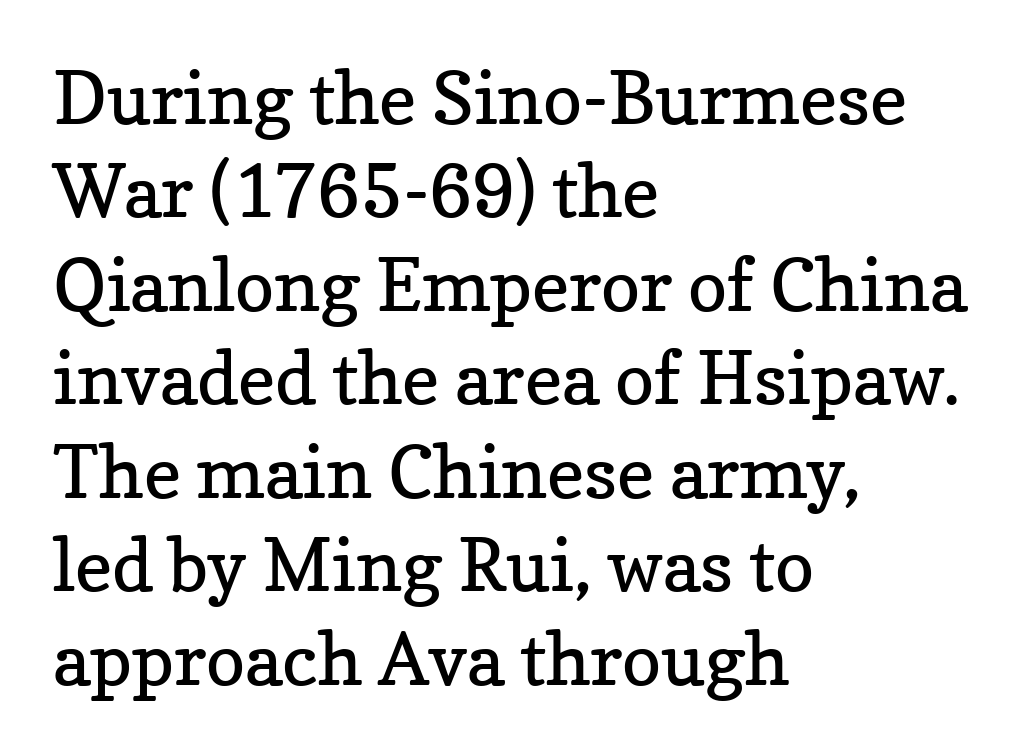
The image shows 73 px regular-weight serif type, upright; set left-aligned, normal line spacing (1.28x), normal letter spacing, not underlined; low stroke contrast and a medium x-height.
